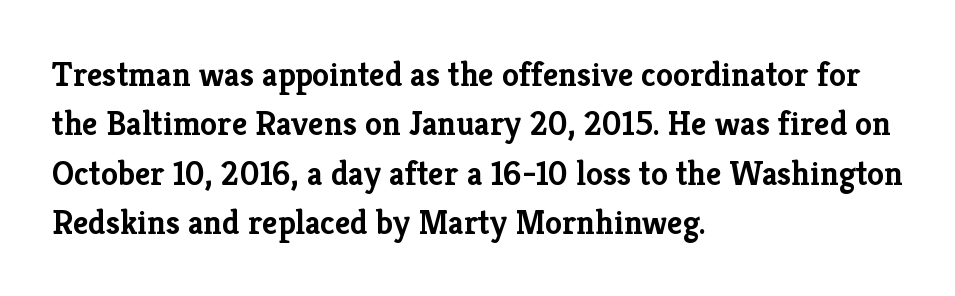
The image shows 34 px semibold serif type, upright; set left-aligned, normal line spacing (1.45x), normal letter spacing, not underlined; low stroke contrast and a medium x-height.
